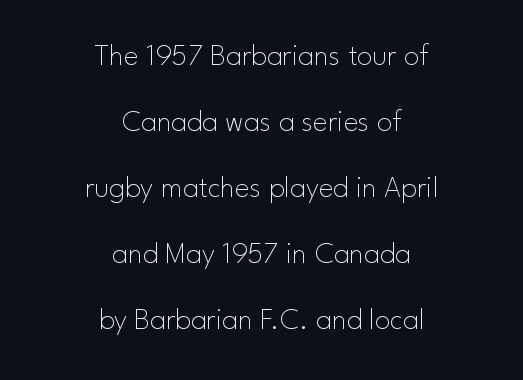
Q: Is the text bold? A: No.
Q: Is the text italic (slanted)? A: No, it is upright.
Q: Is the typeface a serif or a sans-serif typeface? A: Sans-serif.
Q: Is the text underlined? A: No.
Q: How is the paragraph aligned? A: Centered.
Q: Is the spacing between letters normal or unusually wide? A: Normal.
Q: Is the spacing between lines tight, normal or loose? A: Loose.
Q: Width (condensed, normal, or wide)? A: Normal.
Q: Stroke contrast? A: Low.
Q: x-height? A: Small.
Q: Monospaced? A: No.
